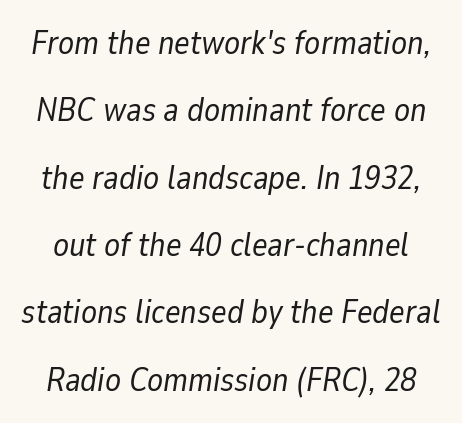
The image shows 33 px regular-weight type, italic (leaning right); set loose line spacing (2.04x), normal letter spacing, not underlined; low stroke contrast and a medium x-height.
